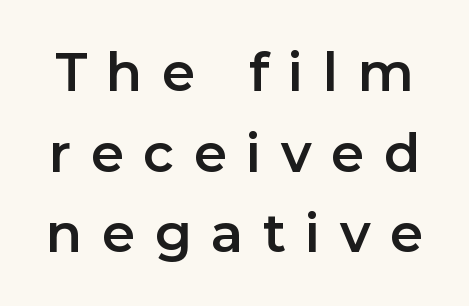
{"serif": "no", "italic": "no", "width": "normal", "stroke_contrast": "low", "x_height": "medium", "monospaced": "no", "underline": "no", "line_spacing": "normal", "line_spacing_ratio": 1.52, "letter_spacing": "wide", "letter_spacing_em": 0.37, "glyph_px": 53}
